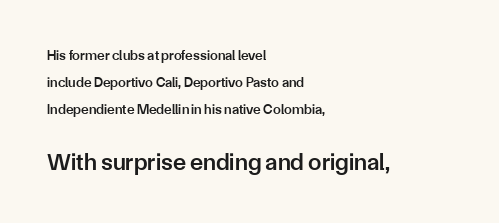
Scale increases going downward across the two blocks. Posture: straight, roman, zero tilt. The type is set solid horizontally, with unmodified tracking. The zone under the glyphs is completely vacant.
